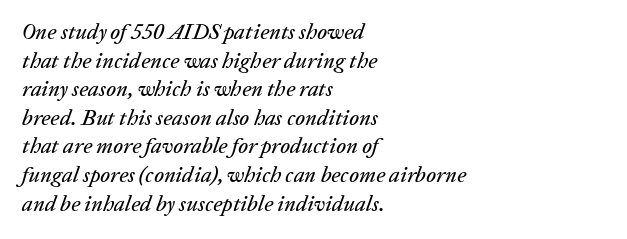
{"italic": "yes", "lean": "right", "slant_degrees": 20, "underline": "no", "align": "left", "line_spacing": "normal", "line_spacing_ratio": 1.3, "letter_spacing": "normal", "letter_spacing_em": 0.0, "glyph_px": 22}
